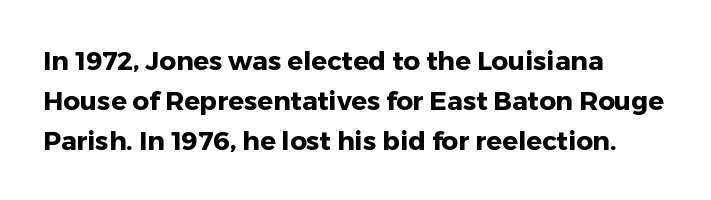
The letterforms sit shoulder to shoulder at normal distance. If you measured baseline to baseline, you'd find a middling distance. The specimen omits any rule beneath the text block's lines. These lines stack with their left ends in a neat column.
